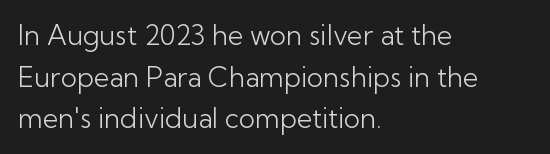
This sample uses an upright cut, with every glyph sitting square on the baseline. Lines of text with bare space underneath. The setting favours the left margin, as ordinary paragraphs usually do. Leading: standard. The typesetting does not lean heavy: it is not bold. You could call the tracking neutral — neither tight nor loose.
